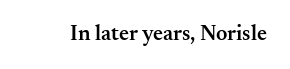
{"italic": "no", "bold": "semi", "underline": "no", "letter_spacing": "normal", "letter_spacing_em": 0.0, "glyph_px": 22}
